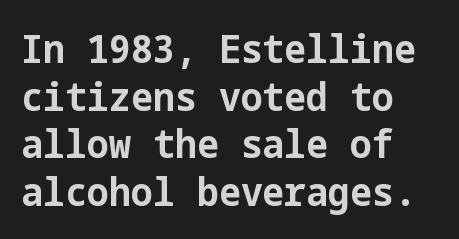
The image shows 39 px bold sans-serif type, upright; set left-aligned, line spacing 1.22x, normal letter spacing, not underlined; low stroke contrast and a medium x-height.
